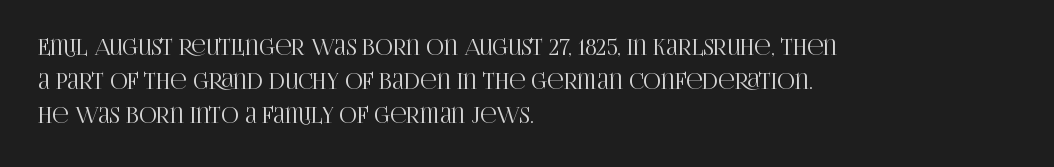
{"italic": "no", "underline": "no", "align": "left", "line_spacing": "normal", "line_spacing_ratio": 1.55, "letter_spacing": "normal", "letter_spacing_em": 0.0, "glyph_px": 22}
